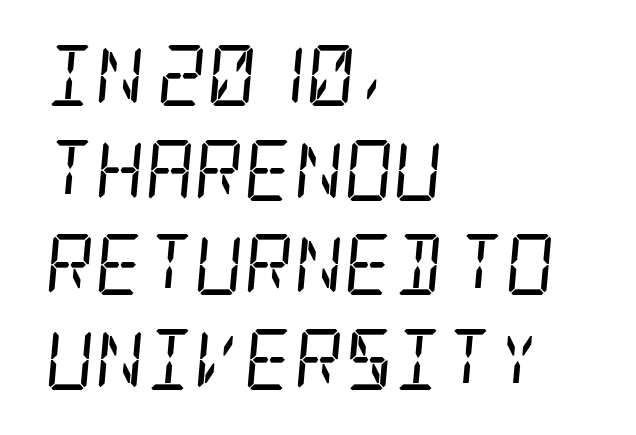
Q: Is the text bold? A: No.
Q: Is the text italic (slanted)? A: Yes, it leans right by about 5 degrees.
Q: Is the typeface a serif or a sans-serif typeface? A: Serif.
Q: Is the text underlined? A: No.
Q: How is the paragraph aligned? A: Left-aligned.
Q: Is the spacing between letters normal or unusually wide? A: Normal.
Q: Is the spacing between lines tight, normal or loose? A: Normal.
Q: Width (condensed, normal, or wide)? A: Condensed.
Q: Stroke contrast? A: Low.
Q: x-height? A: Large.
